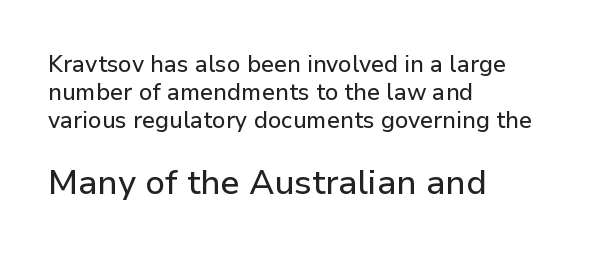
{"serif": "no", "italic": "no", "width": "normal", "stroke_contrast": "low", "x_height": "medium", "monospaced": "no", "underline": "no", "align": "left", "line_spacing_ratio": 1.22, "letter_spacing": "normal", "letter_spacing_em": 0.0, "larger_block": "second", "size_ratio": 1.48, "glyph_px": 34}
